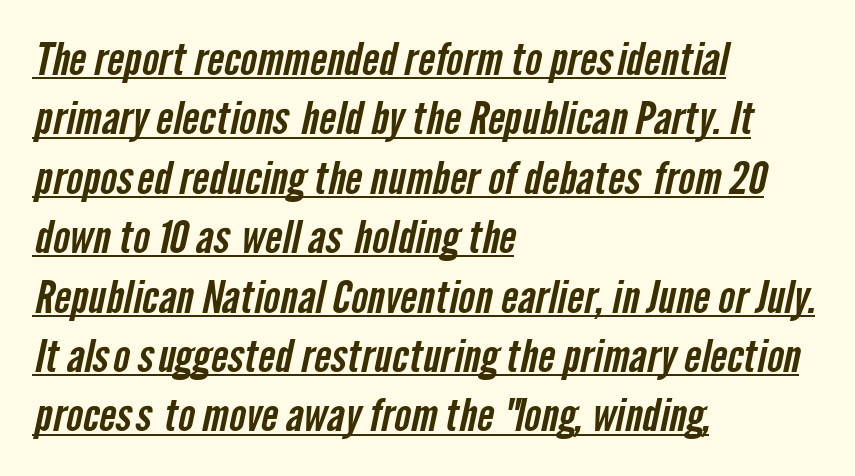
Notice how descenders clear the ascenders below comfortably — that's standard leading. These lines are rendered in a variable-pitch font. This is underlined copy, the kind a proofreader might mark for attention. Spacing between characters is what you'd get straight out of the box. Horizontally, the lines are justified to the leading edge only.
